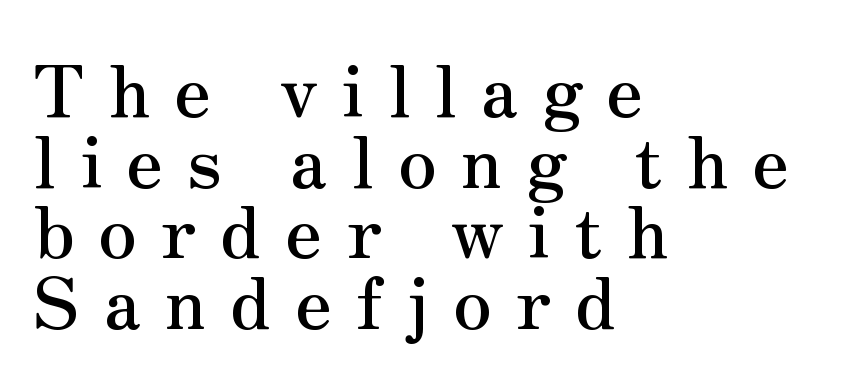
The image shows 72 px serif type, upright; set left-aligned, tight line spacing (0.98x), unusually wide letter spacing (+0.33 em), not underlined; medium stroke contrast and a small x-height.
